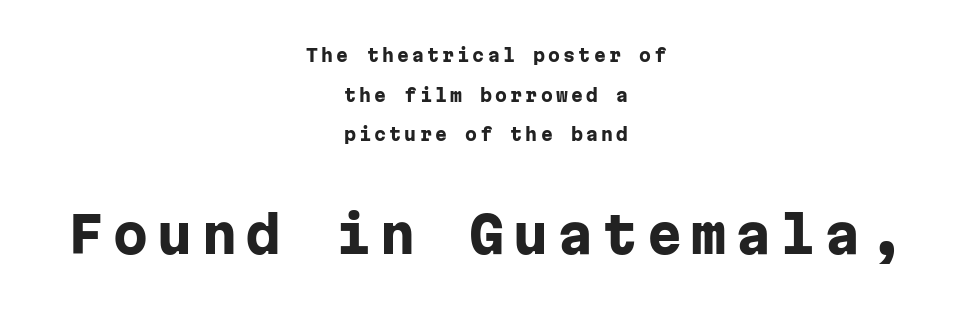
The image shows 50 px heavy sans-serif type, upright, monospaced; set centered, loose line spacing (2.33x), not underlined; the second (bottom) block is 2.94x larger; low stroke contrast and a medium x-height.
